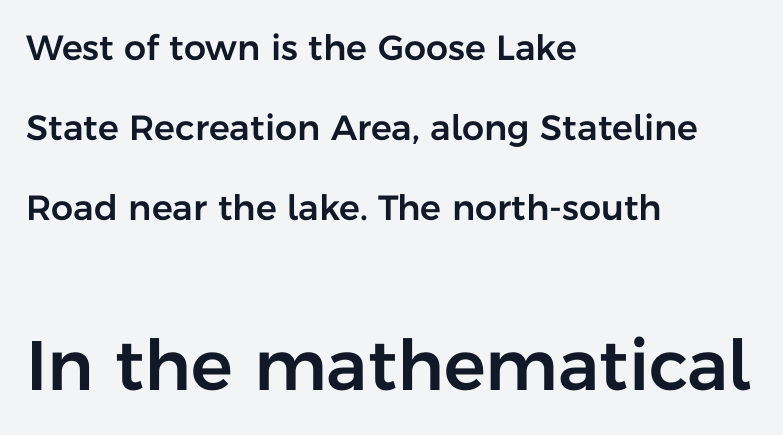
{"serif": "no", "italic": "no", "width": "normal", "stroke_contrast": "low", "x_height": "medium", "monospaced": "no", "underline": "no", "align": "left", "line_spacing": "loose", "line_spacing_ratio": 2.29, "letter_spacing": "normal", "letter_spacing_em": 0.0, "larger_block": "second", "size_ratio": 2.0, "glyph_px": 70}
